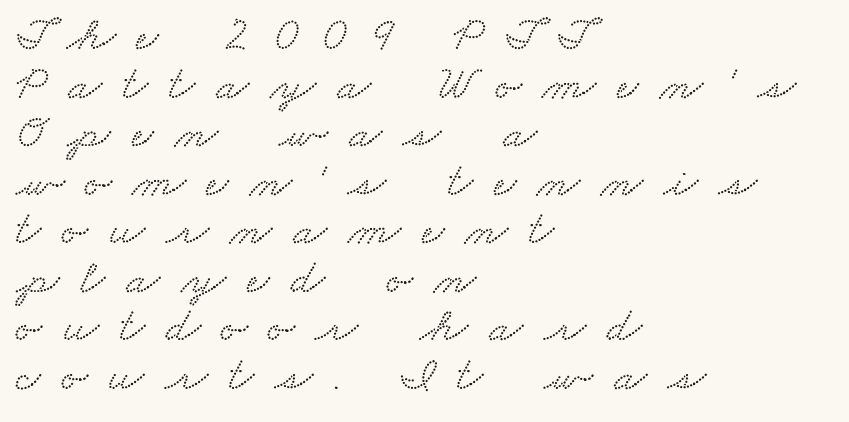
Varying glyph widths throughout — classic text-font behaviour. The designer dialed line spacing down below the default. Compared with a centered layout, this one pins lines to the left instead. Check under the words: just untouched page. What kind of face is this? One with serifs. The tracking reads as deliberately expanded to a designer's eye.
